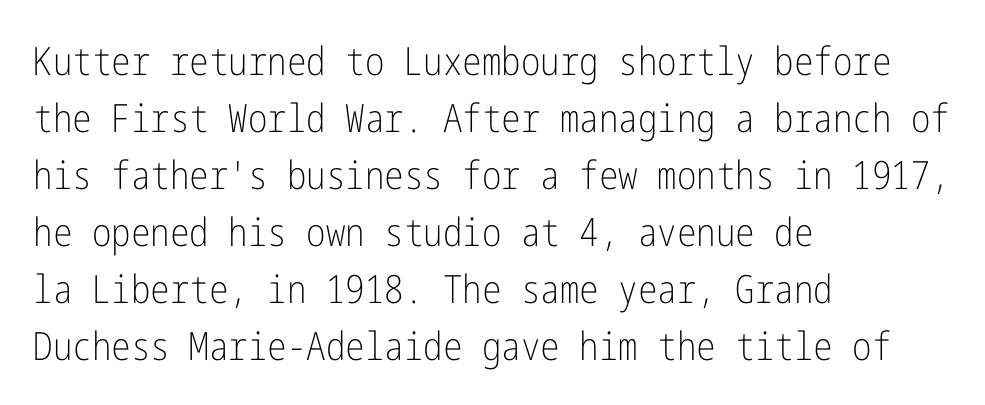
{"serif": "no", "italic": "no", "bold": "no", "weight": "light", "width": "condensed", "stroke_contrast": "low", "x_height": "medium", "underline": "no", "align": "left", "line_spacing": "normal", "line_spacing_ratio": 1.46, "letter_spacing": "normal", "letter_spacing_em": 0.0, "glyph_px": 39}
